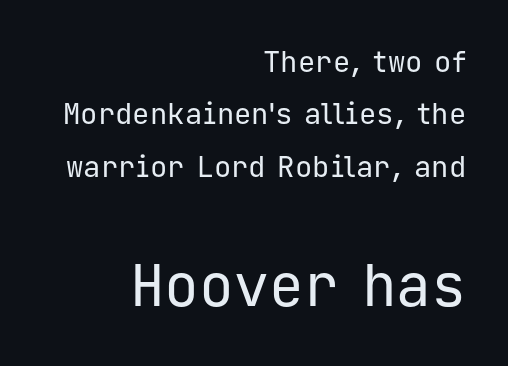
The image shows 58 px regular-weight sans-serif type, upright, monospaced; set right-aligned, line spacing 1.81x, normal letter spacing, not underlined; the second (bottom) block is 2.0x larger; low stroke contrast and a medium x-height.
